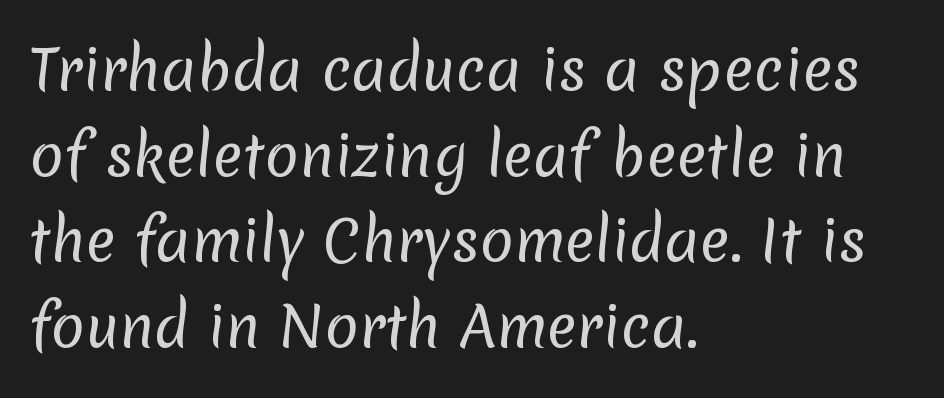
The image shows 56 px regular-weight sans-serif type; set left-aligned, normal line spacing (1.53x), normal letter spacing, not underlined; low stroke contrast and a medium x-height.
